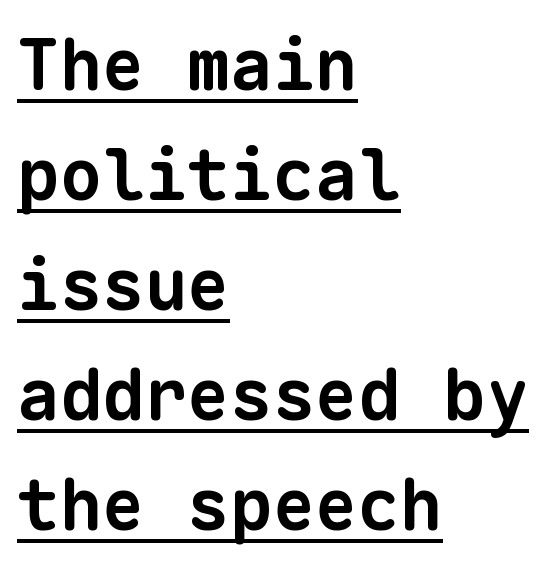
Examine the stroke ends and you'll find no serifs. Every word sits above its own underline. A classic flush-left, rag-right setting is used for this passage. Is there much room between lines? A standard amount, neither cramped nor airy.
